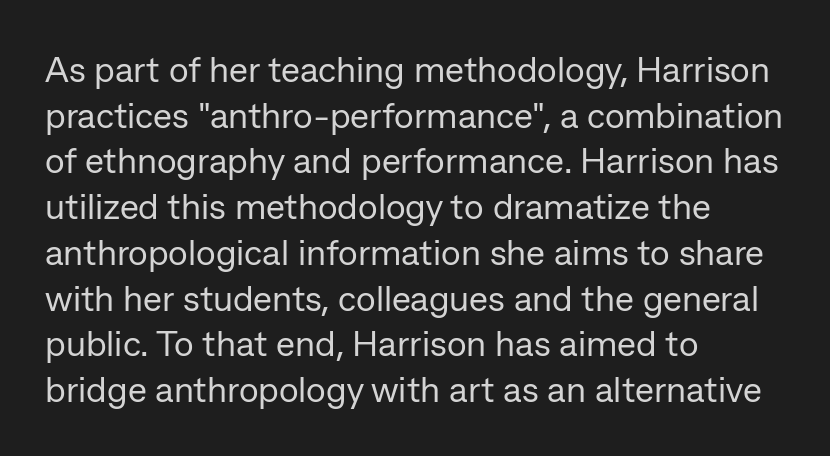
{"serif": "no", "italic": "no", "bold": "no", "weight": "regular", "width": "normal", "stroke_contrast": "low", "x_height": "medium", "monospaced": "no", "underline": "no", "align": "left", "line_spacing": "normal", "line_spacing_ratio": 1.27, "letter_spacing": "normal", "letter_spacing_em": 0.0, "glyph_px": 36}
